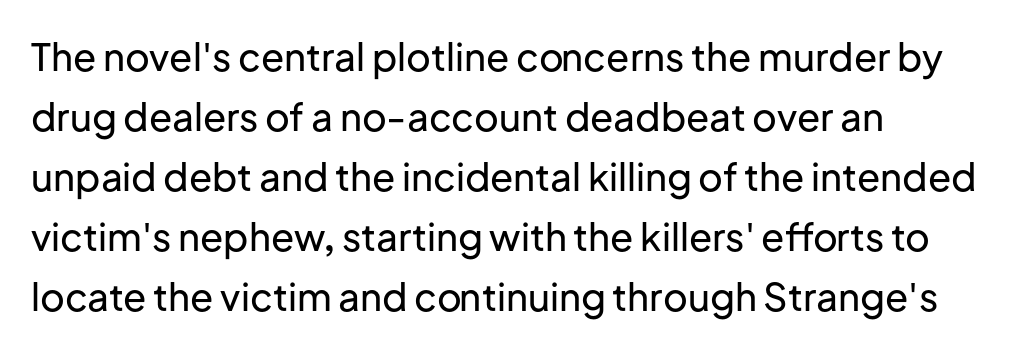
{"serif": "no", "italic": "no", "width": "normal", "stroke_contrast": "low", "x_height": "medium", "monospaced": "no", "underline": "no", "align": "left", "line_spacing": "normal", "line_spacing_ratio": 1.58, "letter_spacing": "normal", "letter_spacing_em": 0.0, "glyph_px": 38}
